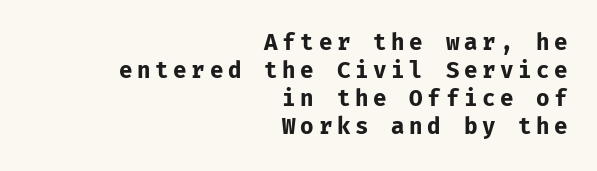
{"italic": "no", "bold": "yes", "underline": "no", "align": "right", "line_spacing": "normal", "line_spacing_ratio": 1.28, "letter_spacing": "wide", "letter_spacing_em": 0.21, "glyph_px": 22}
